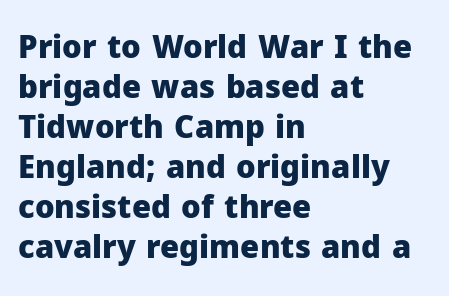
Q: Is the text bold? A: Yes.
Q: Is the text italic (slanted)? A: No, it is upright.
Q: Is the typeface a serif or a sans-serif typeface? A: Sans-serif.
Q: Is the text underlined? A: No.
Q: How is the paragraph aligned? A: Left-aligned.
Q: Is the spacing between letters normal or unusually wide? A: Normal.
Q: Is the spacing between lines tight, normal or loose? A: Normal.
Q: Width (condensed, normal, or wide)? A: Normal.
Q: Stroke contrast? A: Low.
Q: x-height? A: Medium.
Q: Monospaced? A: No.
